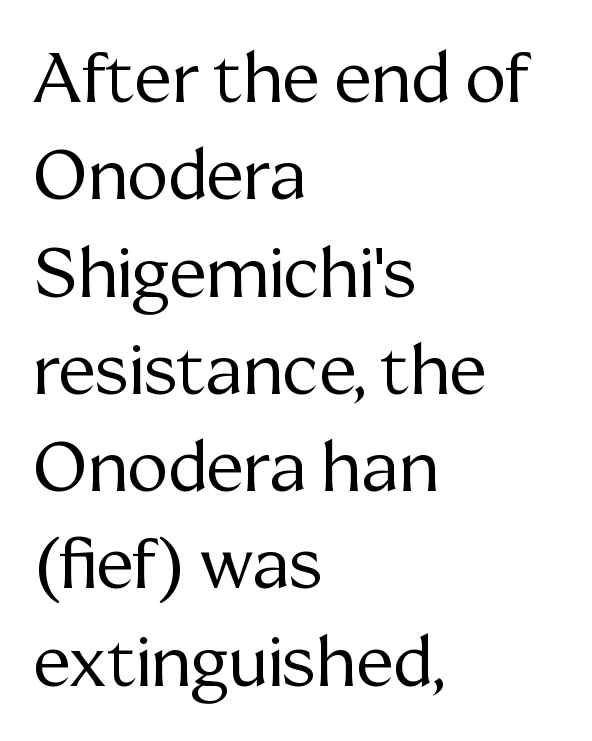
The image shows 69 px regular-weight serif type, upright; set left-aligned, normal line spacing (1.41x), normal letter spacing, not underlined; medium stroke contrast and a medium x-height.
